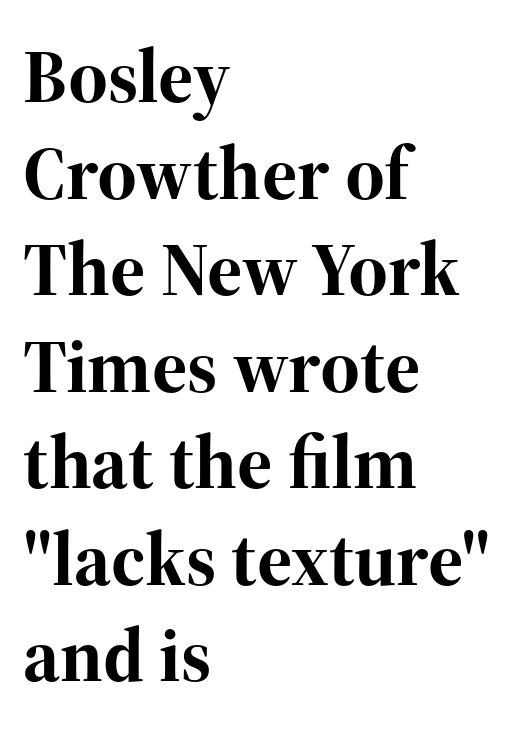
Q: Is the text bold? A: Yes.
Q: Is the text italic (slanted)? A: No, it is upright.
Q: Is the typeface a serif or a sans-serif typeface? A: Serif.
Q: Is the text underlined? A: No.
Q: How is the paragraph aligned? A: Left-aligned.
Q: Is the spacing between letters normal or unusually wide? A: Normal.
Q: Is the spacing between lines tight, normal or loose? A: Normal.
Q: Width (condensed, normal, or wide)? A: Normal.
Q: Stroke contrast? A: High.
Q: x-height? A: Medium.
Q: Monospaced? A: No.
